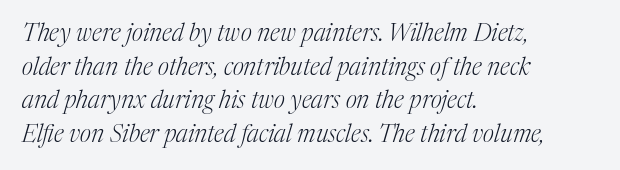
Q: Is the text bold? A: No.
Q: Is the text italic (slanted)? A: Yes, it leans right by about 17 degrees.
Q: Is the text underlined? A: No.
Q: How is the paragraph aligned? A: Left-aligned.
Q: Is the spacing between letters normal or unusually wide? A: Normal.
Q: Is the spacing between lines tight, normal or loose? A: Normal.
